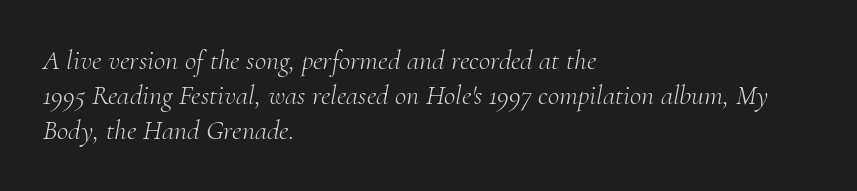
Q: Is the text bold? A: No.
Q: Is the text italic (slanted)? A: Yes, it leans right by about 10 degrees.
Q: Is the typeface a serif or a sans-serif typeface? A: Serif.
Q: Is the text underlined? A: No.
Q: How is the paragraph aligned? A: Left-aligned.
Q: Is the spacing between letters normal or unusually wide? A: Normal.
Q: Is the spacing between lines tight, normal or loose? A: Normal.
Q: Width (condensed, normal, or wide)? A: Normal.
Q: Stroke contrast? A: Medium.
Q: x-height? A: Small.
Q: Monospaced? A: No.
